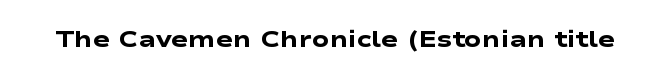
Compared with typical body copy, the letter spacing here is the same. A bare baseline throughout the passage. Chunky letters — that's bold for sure.
